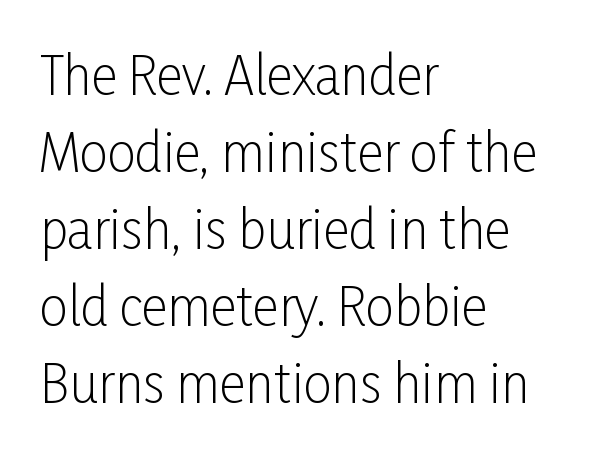
{"serif": "no", "italic": "no", "bold": "no", "weight": "light", "width": "condensed", "stroke_contrast": "low", "x_height": "medium", "monospaced": "no", "underline": "no", "align": "left", "line_spacing": "normal", "line_spacing_ratio": 1.51, "letter_spacing": "normal", "letter_spacing_em": 0.0, "glyph_px": 51}
